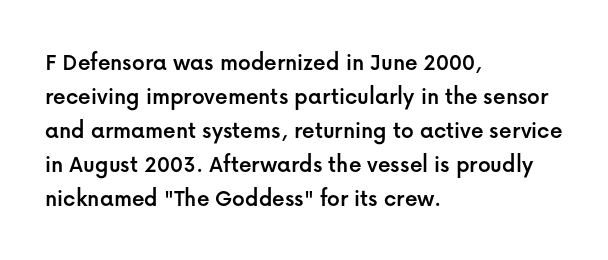
{"italic": "no", "underline": "no", "align": "left", "line_spacing": "normal", "line_spacing_ratio": 1.36, "letter_spacing": "normal", "letter_spacing_em": 0.0, "glyph_px": 25}
